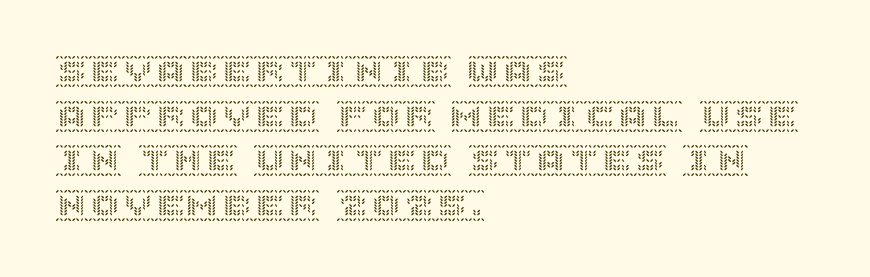
Leading: standard. The font's upright variant was chosen for this text. The foot of each line stays bare and open. Layout note: lines flush left. Between one letter and the next there's only the usual sliver of space.
